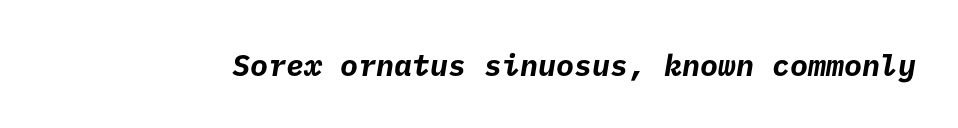
{"serif": "no", "bold": "yes", "weight": "bold", "width": "normal", "stroke_contrast": "low", "x_height": "medium", "underline": "no", "letter_spacing": "normal", "letter_spacing_em": 0.0, "glyph_px": 30}
